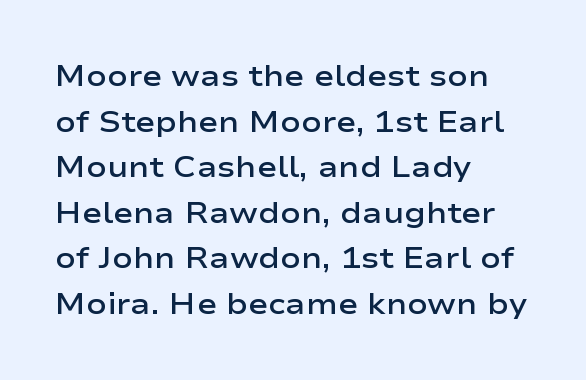
The image shows 30 px semibold, wide sans-serif type, upright; set left-aligned, normal line spacing (1.52x), normal letter spacing, not underlined; low stroke contrast and a medium x-height.
